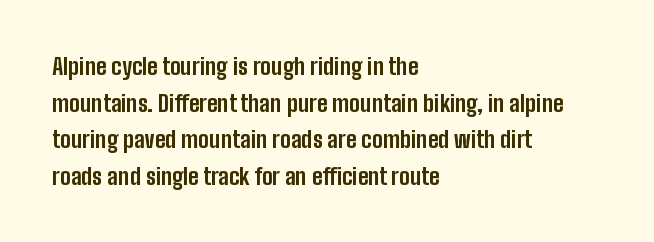
Q: Is the text bold? A: Yes.
Q: Is the text italic (slanted)? A: No, it is upright.
Q: Is the text underlined? A: No.
Q: How is the paragraph aligned? A: Left-aligned.
Q: Is the spacing between letters normal or unusually wide? A: Normal.
Q: Is the spacing between lines tight, normal or loose? A: Normal.
